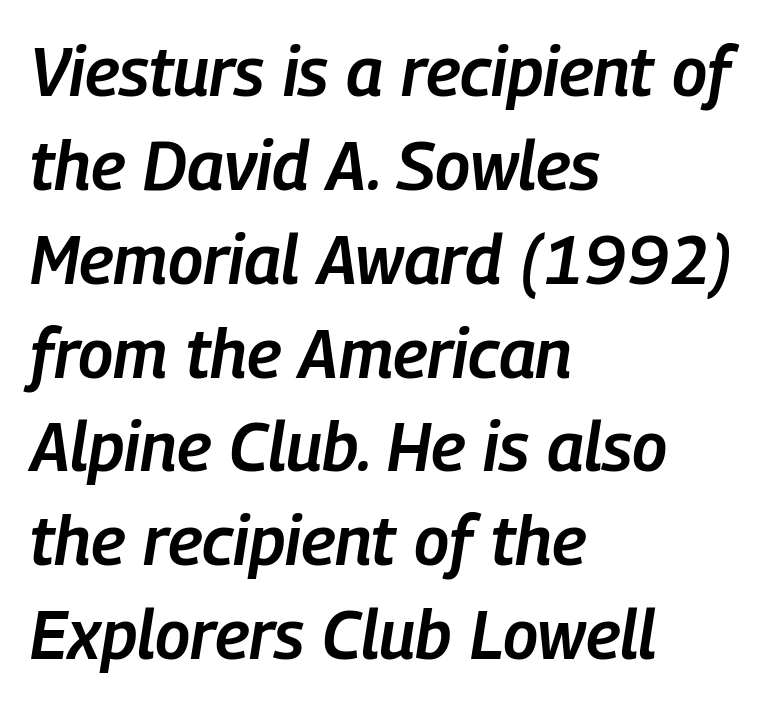
The face used here has a pronounced slope to its letters. The letters sit at their default tracking, neither squeezed nor spread. The lines in this sample share a left origin and differ only in where they stop. Beneath every word, the page is bare. The lines sit at an ordinary, default distance from one another. This sample has the flowing, uneven cadence of proportional lettering.
